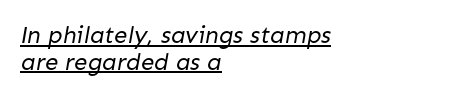
The image shows 24 px text type; set left-aligned, tight line spacing (1.11x), normal letter spacing, underlined.
